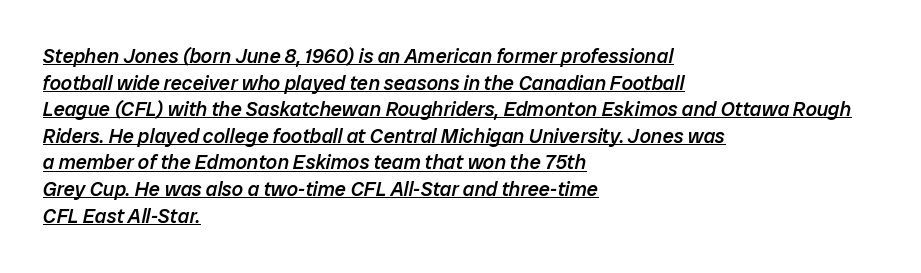
{"italic": "yes", "lean": "right", "slant_degrees": 12, "bold": "semi", "underline": "yes", "align": "left", "line_spacing": "normal", "line_spacing_ratio": 1.33, "letter_spacing": "normal", "letter_spacing_em": 0.0, "glyph_px": 20}
